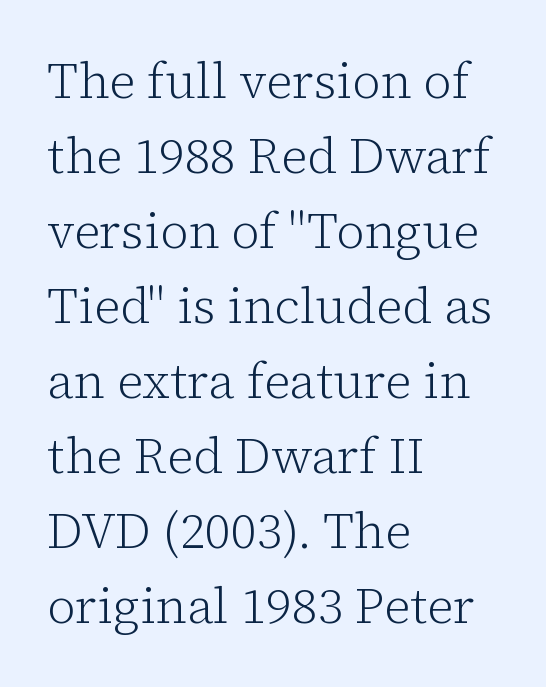
Q: Is the text bold? A: No.
Q: Is the text italic (slanted)? A: No, it is upright.
Q: Is the typeface a serif or a sans-serif typeface? A: Serif.
Q: Is the text underlined? A: No.
Q: How is the paragraph aligned? A: Left-aligned.
Q: Is the spacing between letters normal or unusually wide? A: Normal.
Q: Is the spacing between lines tight, normal or loose? A: Normal.
Q: Width (condensed, normal, or wide)? A: Normal.
Q: Stroke contrast? A: Low.
Q: x-height? A: Medium.
Q: Monospaced? A: No.
